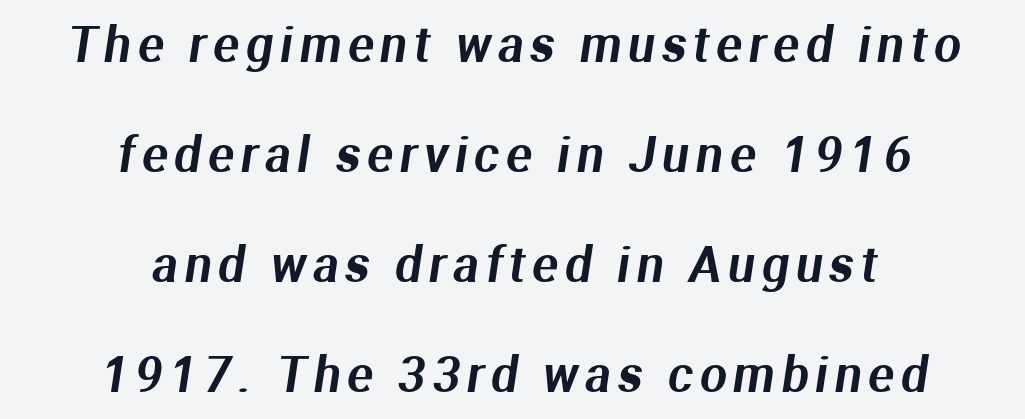
Q: Is the typeface a serif or a sans-serif typeface? A: Sans-serif.
Q: Is the text underlined? A: No.
Q: How is the paragraph aligned? A: Centered.
Q: Is the spacing between lines tight, normal or loose? A: Loose.
Q: Width (condensed, normal, or wide)? A: Normal.
Q: Stroke contrast? A: Medium.
Q: x-height? A: Medium.
Q: Monospaced? A: No.
